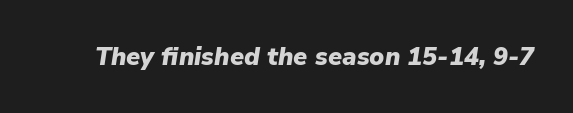
Q: Is the text bold? A: Yes.
Q: Is the text italic (slanted)? A: Yes, it leans right by about 9 degrees.
Q: Is the text underlined? A: No.
Q: Is the spacing between letters normal or unusually wide? A: Normal.
